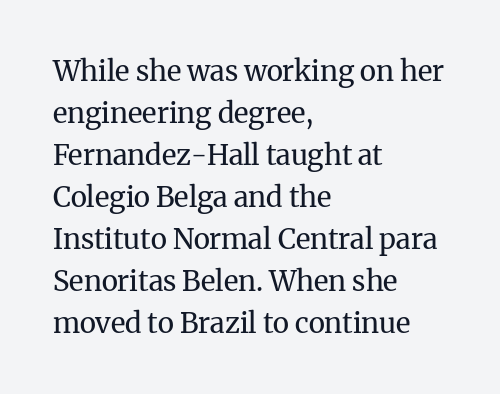
The image shows 28 px regular-weight serif type, upright; set left-aligned, normal line spacing (1.5x), normal letter spacing, not underlined; medium stroke contrast and a medium x-height.
